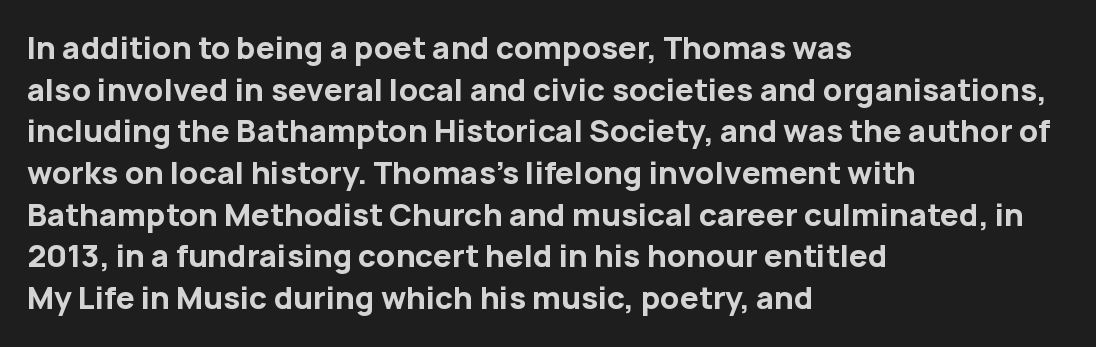
Q: Is the text bold? A: Yes.
Q: Is the text italic (slanted)? A: No, it is upright.
Q: Is the typeface a serif or a sans-serif typeface? A: Sans-serif.
Q: Is the text underlined? A: No.
Q: How is the paragraph aligned? A: Left-aligned.
Q: Is the spacing between letters normal or unusually wide? A: Normal.
Q: Is the spacing between lines tight, normal or loose? A: Normal.
Q: Width (condensed, normal, or wide)? A: Normal.
Q: Stroke contrast? A: Low.
Q: x-height? A: Medium.
Q: Monospaced? A: No.
